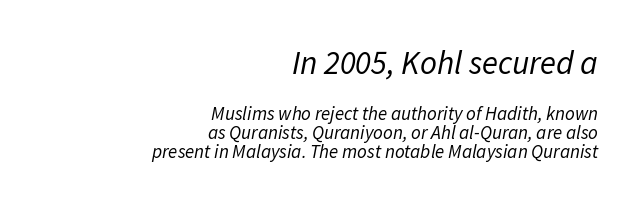
{"italic": "yes", "lean": "right", "slant_degrees": 11, "bold": "no", "weight": "regular", "width": "normal", "stroke_contrast": "low", "x_height": "medium", "monospaced": "no", "underline": "no", "align": "right", "line_spacing": "tight", "line_spacing_ratio": 1.01, "letter_spacing": "normal", "letter_spacing_em": 0.0, "larger_block": "first", "size_ratio": 1.74, "glyph_px": 33}
